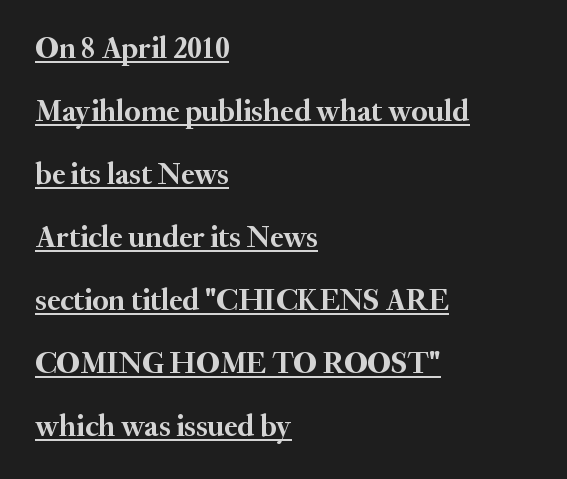
Q: Is the text bold? A: Yes.
Q: Is the text italic (slanted)? A: No, it is upright.
Q: Is the typeface a serif or a sans-serif typeface? A: Serif.
Q: Is the text underlined? A: Yes.
Q: How is the paragraph aligned? A: Left-aligned.
Q: Is the spacing between letters normal or unusually wide? A: Normal.
Q: Is the spacing between lines tight, normal or loose? A: Loose.
Q: Width (condensed, normal, or wide)? A: Normal.
Q: Stroke contrast? A: Medium.
Q: x-height? A: Small.
Q: Monospaced? A: No.
